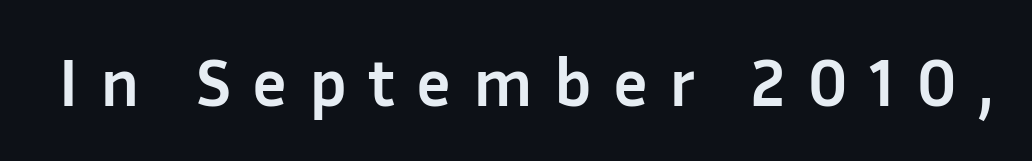
The image shows 68 px semibold sans-serif type, upright; set unusually wide letter spacing (+0.31 em), not underlined; low stroke contrast and a medium x-height.
